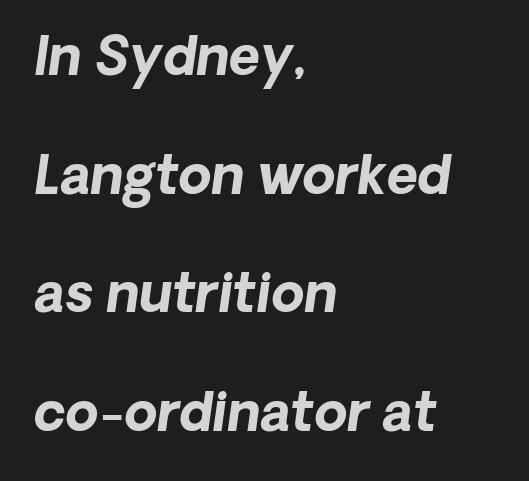
Q: Is the text bold? A: Yes.
Q: Is the text italic (slanted)? A: Yes, it leans right by about 8 degrees.
Q: Is the text underlined? A: No.
Q: How is the paragraph aligned? A: Left-aligned.
Q: Is the spacing between letters normal or unusually wide? A: Normal.
Q: Is the spacing between lines tight, normal or loose? A: Loose.
Q: Width (condensed, normal, or wide)? A: Normal.
Q: Stroke contrast? A: Low.
Q: x-height? A: Medium.
Q: Monospaced? A: No.
